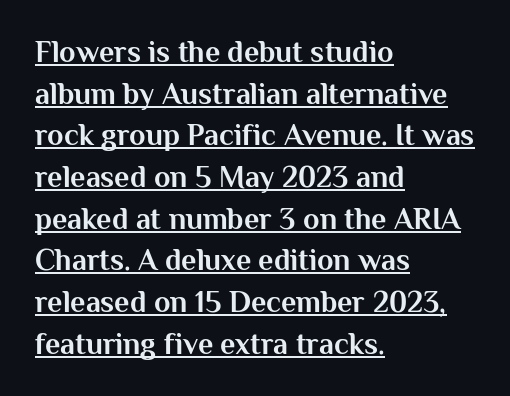
Designer's note — italics off, roman on. On the weight axis this lands at bold, roughly 700. Summary of vertical rhythm: regular, with standard interline spacing. Spacing between characters is what you'd get straight out of the box. The face used here is proportionally spaced, like ordinary book or web type.
